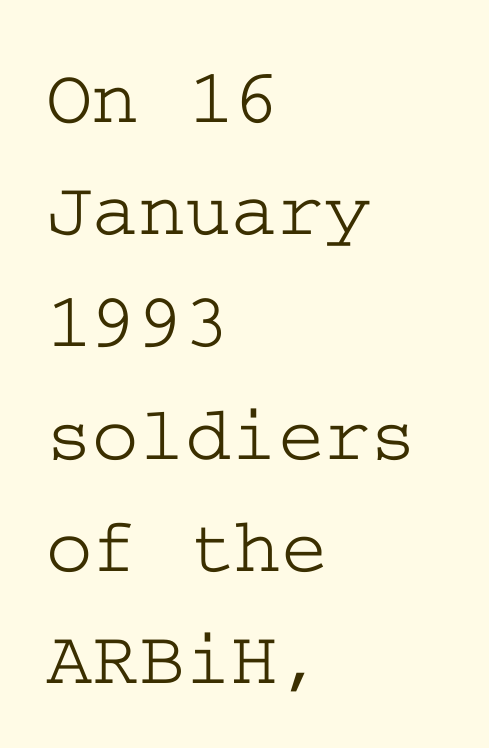
Q: Is the text italic (slanted)? A: No, it is upright.
Q: Is the typeface a serif or a sans-serif typeface? A: Serif.
Q: Is the text underlined? A: No.
Q: How is the paragraph aligned? A: Left-aligned.
Q: Is the spacing between letters normal or unusually wide? A: Normal.
Q: Is the spacing between lines tight, normal or loose? A: Normal.
Q: Width (condensed, normal, or wide)? A: Wide.
Q: Stroke contrast? A: Low.
Q: x-height? A: Medium.
